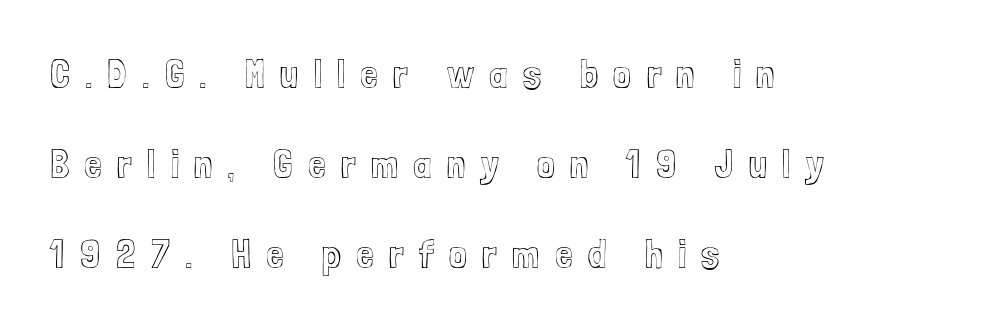
The image shows 40 px condensed type, upright; set left-aligned, loose line spacing (2.25x), unusually wide letter spacing (+0.38 em), not underlined; a medium x-height.
